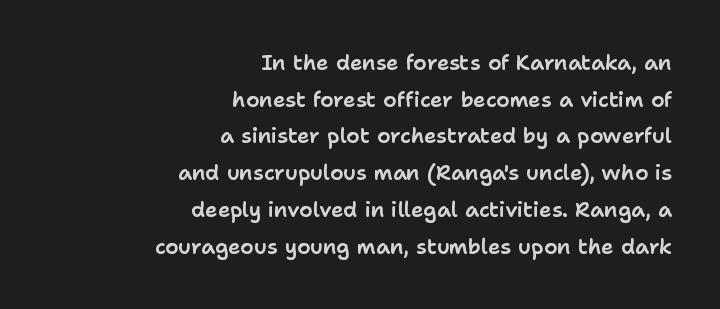
Q: Is the text italic (slanted)? A: No, it is upright.
Q: Is the text underlined? A: No.
Q: How is the paragraph aligned? A: Right-aligned.
Q: Is the spacing between letters normal or unusually wide? A: Normal.
